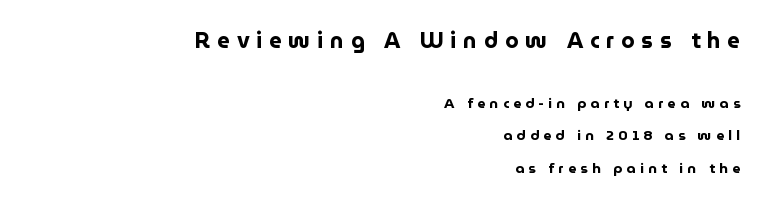
{"italic": "no", "bold": "yes", "underline": "no", "align": "right", "line_spacing": "loose", "line_spacing_ratio": 2.33, "letter_spacing": "wide", "letter_spacing_em": 0.31, "larger_block": "first", "size_ratio": 1.57, "glyph_px": 22}
